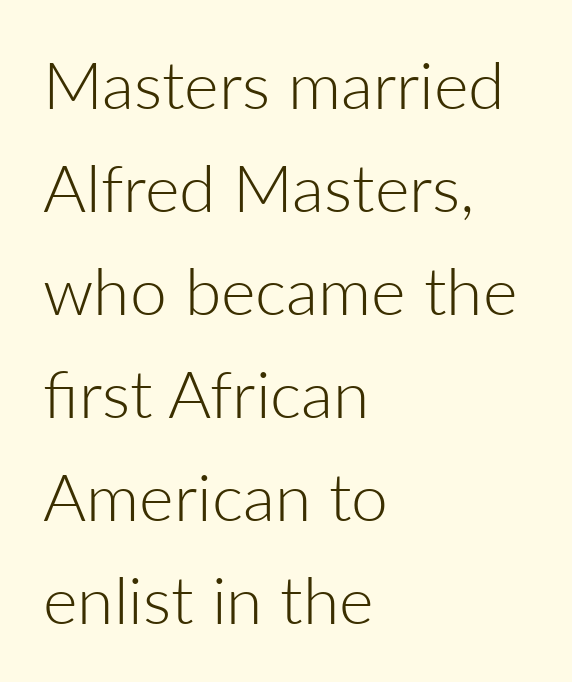
{"serif": "no", "italic": "no", "bold": "no", "weight": "light", "width": "normal", "stroke_contrast": "low", "x_height": "medium", "monospaced": "no", "underline": "no", "align": "left", "line_spacing": "normal", "line_spacing_ratio": 1.56, "letter_spacing": "normal", "letter_spacing_em": 0.0, "glyph_px": 66}
